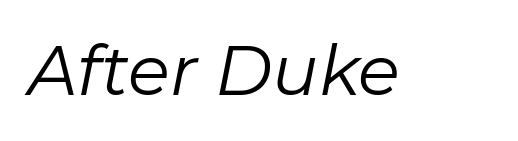
Q: Is the text bold? A: No.
Q: Is the text italic (slanted)? A: Yes, it leans right by about 11 degrees.
Q: Is the text underlined? A: No.
Q: Is the spacing between letters normal or unusually wide? A: Normal.
Q: Width (condensed, normal, or wide)? A: Normal.
Q: Stroke contrast? A: Low.
Q: x-height? A: Medium.
Q: Monospaced? A: No.
